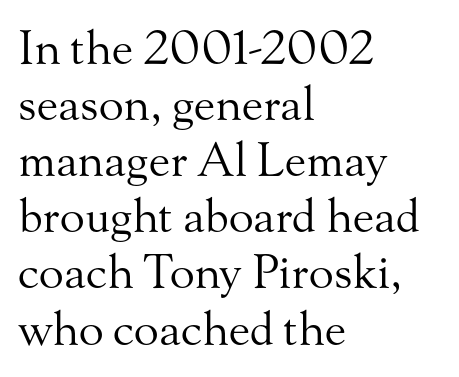
Reading down the block, your eye returns to a fixed left position each line. Think of a printed novel: that variable character pitch is what you see here. Posture: upright roman. Words appear dense and cohesive because spacing is normal.
